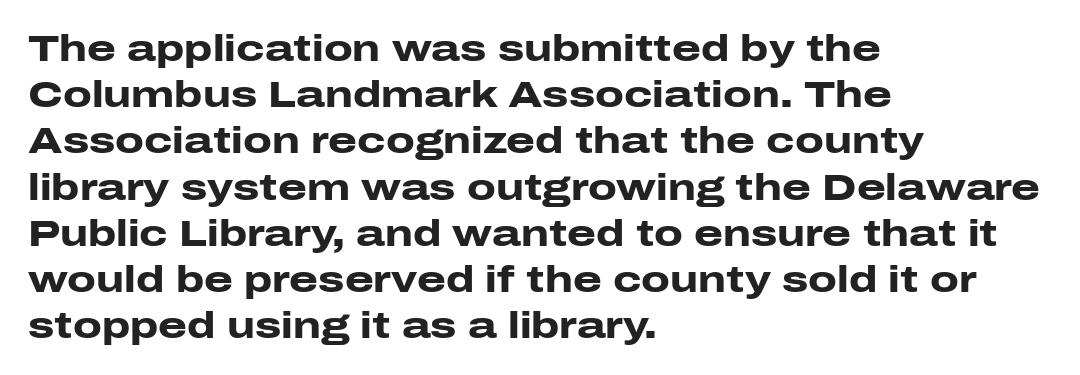
What's the leading like? Ordinary, nothing unusual. The face used here is proportionally spaced, like ordinary book or web type. The text block is weighted toward the left margin, trailing off unevenly rightward. Letterform terminals end flat and unadorned throughout the passage. The axis of the letterforms is exactly vertical. Underline: absent.
